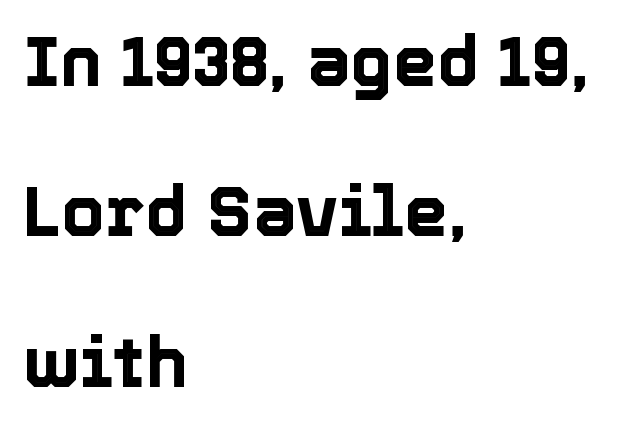
Q: Is the text italic (slanted)? A: No, it is upright.
Q: Is the text underlined? A: No.
Q: How is the paragraph aligned? A: Left-aligned.
Q: Is the spacing between letters normal or unusually wide? A: Normal.
Q: Is the spacing between lines tight, normal or loose? A: Loose.
Q: Width (condensed, normal, or wide)? A: Normal.
Q: x-height? A: Medium.
Q: Monospaced? A: No.
